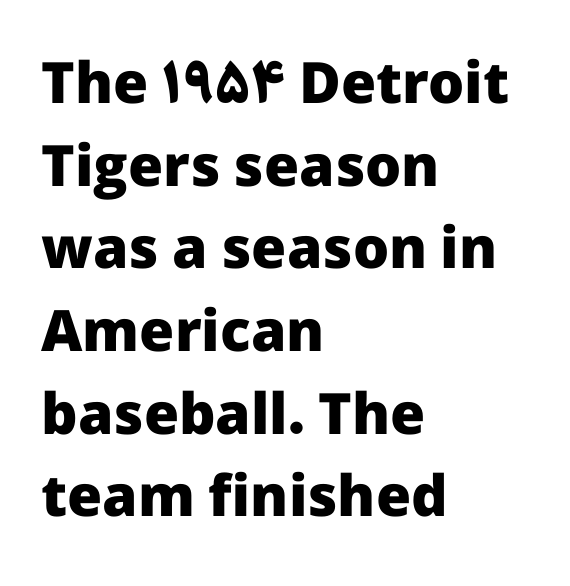
The image shows 57 px heavy sans-serif type, upright; set left-aligned, normal line spacing (1.45x), normal letter spacing, not underlined; low stroke contrast and a medium x-height.
